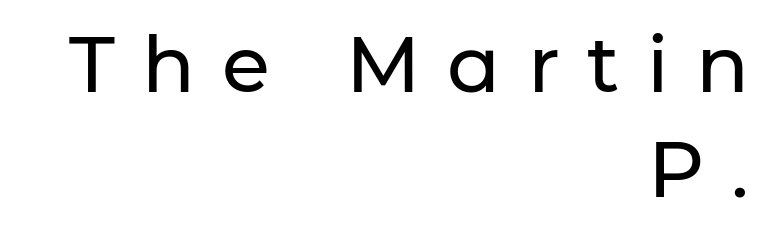
The words here are not underlined. The lettering stays uniformly vertical, giving the passage a roman look. The compositor pushed each line to the right boundary. Serifs: no, the terminals of the letterforms are clean. Tracking here is generous; glyphs stand well apart from one another. Is this a fixed-width face? No — the glyphs have proportional, varying widths.
